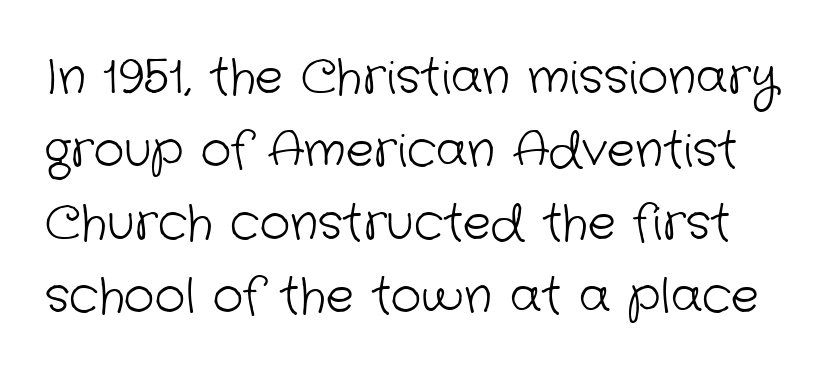
Q: Is the text bold? A: No.
Q: Is the typeface a serif or a sans-serif typeface? A: Sans-serif.
Q: Is the text underlined? A: No.
Q: Is the spacing between letters normal or unusually wide? A: Normal.
Q: Is the spacing between lines tight, normal or loose? A: Normal.
Q: Width (condensed, normal, or wide)? A: Normal.
Q: Stroke contrast? A: Low.
Q: x-height? A: Medium.
Q: Monospaced? A: No.
